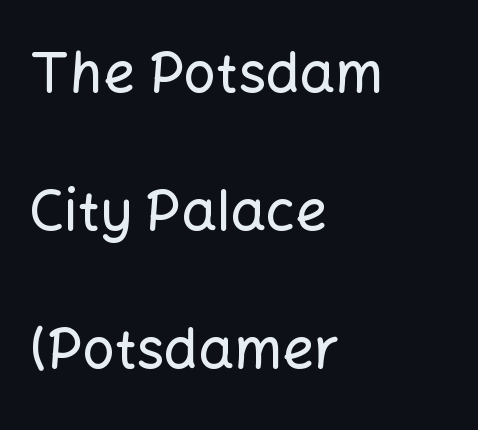
The image shows 56 px sans-serif type, upright; set left-aligned, loose line spacing (2.46x), normal letter spacing, not underlined; low stroke contrast and a medium x-height.
